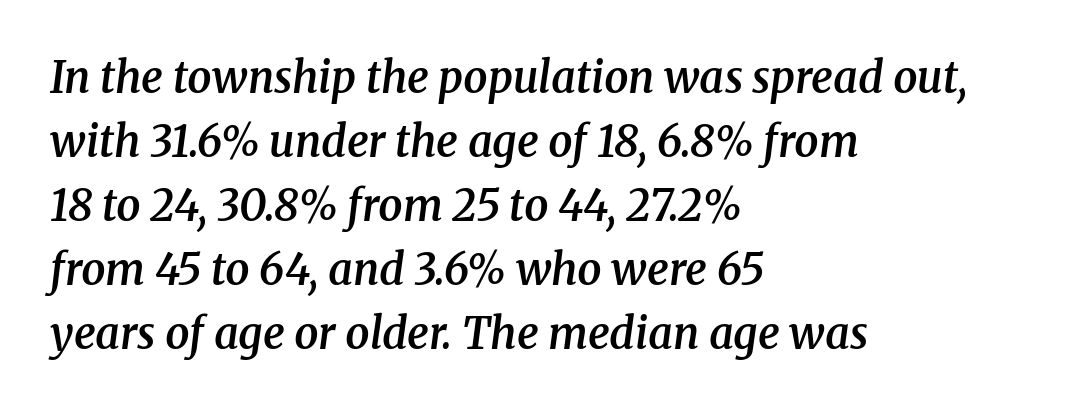
{"serif": "yes", "italic": "yes", "lean": "right", "slant_degrees": 8, "bold": "semi", "weight": "semibold", "width": "normal", "stroke_contrast": "medium", "x_height": "medium", "monospaced": "no", "underline": "no", "align": "left", "line_spacing": "normal", "line_spacing_ratio": 1.49, "letter_spacing": "normal", "letter_spacing_em": 0.0, "glyph_px": 43}
